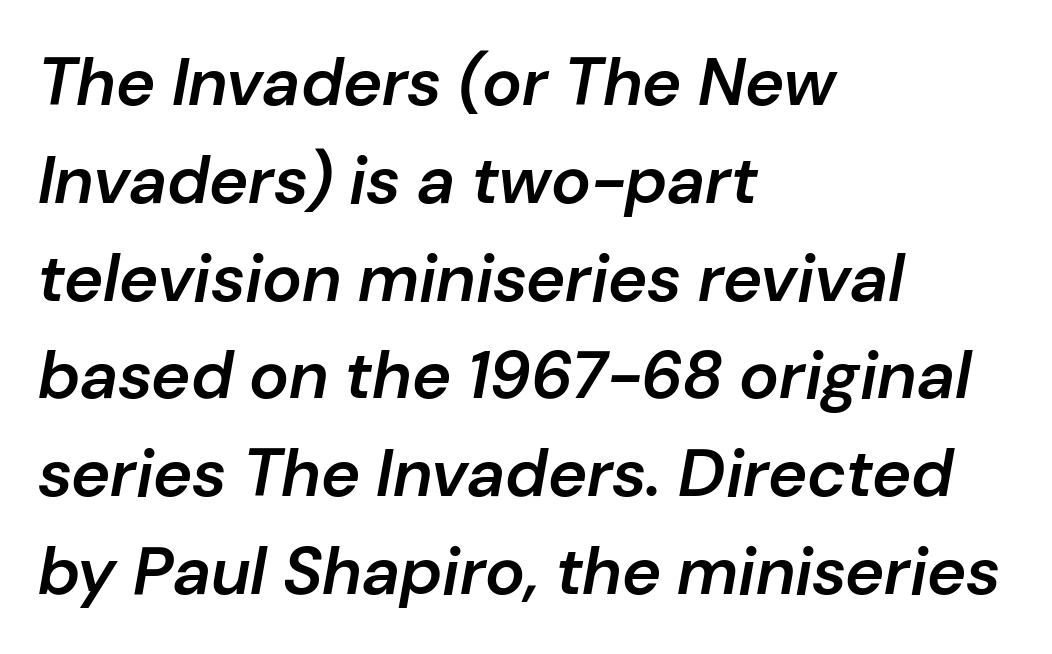
{"italic": "yes", "lean": "right", "slant_degrees": 10, "bold": "semi", "weight": "semibold", "width": "normal", "stroke_contrast": "low", "x_height": "medium", "monospaced": "no", "underline": "no", "align": "left", "line_spacing": "normal", "line_spacing_ratio": 1.46, "letter_spacing": "normal", "letter_spacing_em": 0.0, "glyph_px": 67}
